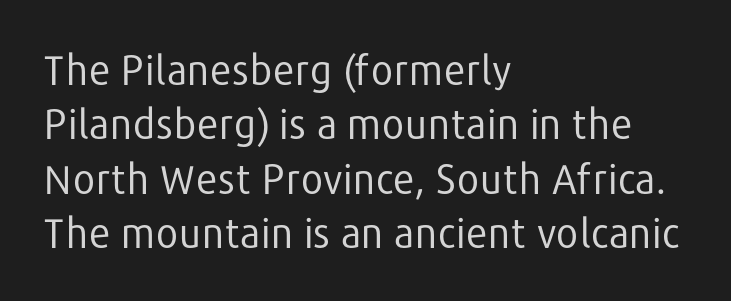
The image shows 40 px regular-weight sans-serif type, upright; set left-aligned, normal line spacing (1.36x), normal letter spacing, not underlined; low stroke contrast and a medium x-height.
